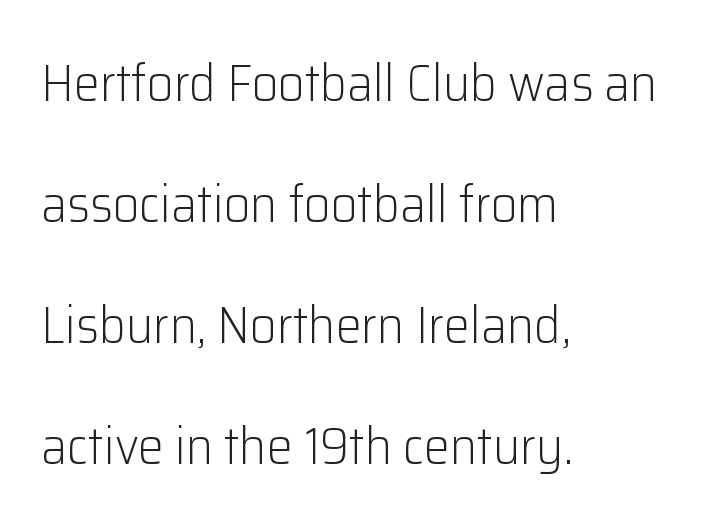
Regarding leading, the lines here are spaced well apart. The string is rendered with underlining switched off. Posture: upright roman. Here the designer chose a conventional face with non-uniform glyph widths. The weight would be labelled regular, book, light, or lighter still.
